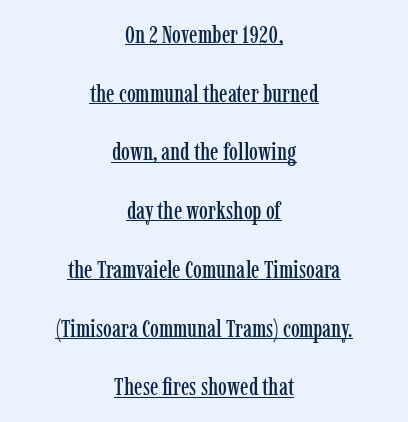
Q: Is the text italic (slanted)? A: No, it is upright.
Q: Is the text underlined? A: Yes.
Q: How is the paragraph aligned? A: Centered.
Q: Is the spacing between letters normal or unusually wide? A: Normal.
Q: Is the spacing between lines tight, normal or loose? A: Loose.
